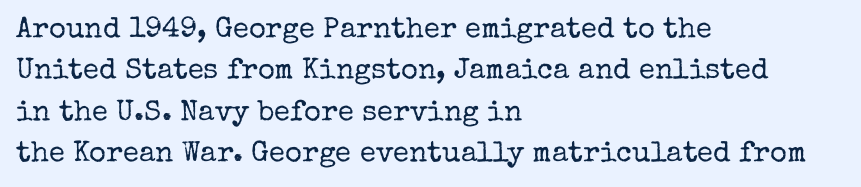
Q: Is the text bold? A: No.
Q: Is the text italic (slanted)? A: No, it is upright.
Q: Is the typeface a serif or a sans-serif typeface? A: Serif.
Q: Is the text underlined? A: No.
Q: How is the paragraph aligned? A: Left-aligned.
Q: Is the spacing between letters normal or unusually wide? A: Normal.
Q: Is the spacing between lines tight, normal or loose? A: Normal.
Q: Width (condensed, normal, or wide)? A: Normal.
Q: Stroke contrast? A: Low.
Q: x-height? A: Medium.
Q: Monospaced? A: No.
